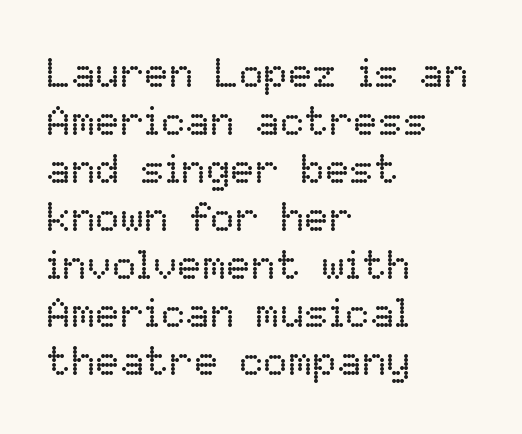
The image shows 41 px regular-weight type, upright; set left-aligned, line spacing 1.17x, normal letter spacing, not underlined; low stroke contrast and a medium x-height.
